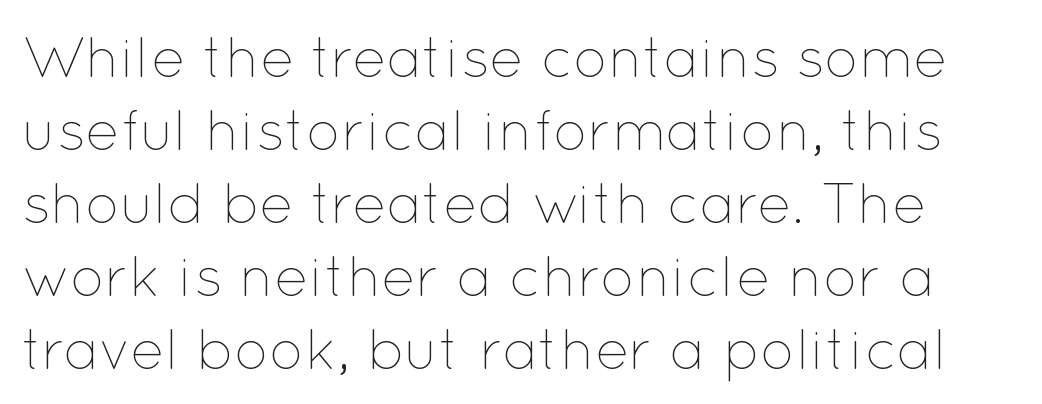
What's the leading like? Ordinary, nothing unusual. These lines are rendered in a variable-pitch font. How are the letters spaced? Ordinarily, with no added tracking. The glyphs are unaccompanied by any horizontal stroke below them. Italic? Not at all — the glyphs are vertical. These glyphs show unthickened strokes, regular width or finer.
